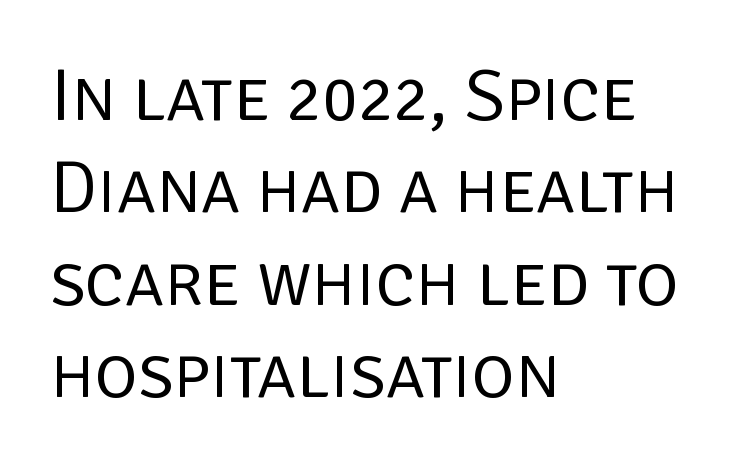
{"serif": "no", "italic": "no", "bold": "no", "weight": "regular", "width": "normal", "stroke_contrast": "low", "x_height": "large", "monospaced": "no", "underline": "no", "align": "left", "line_spacing": "normal", "line_spacing_ratio": 1.25, "letter_spacing": "normal", "letter_spacing_em": 0.0, "glyph_px": 74}
